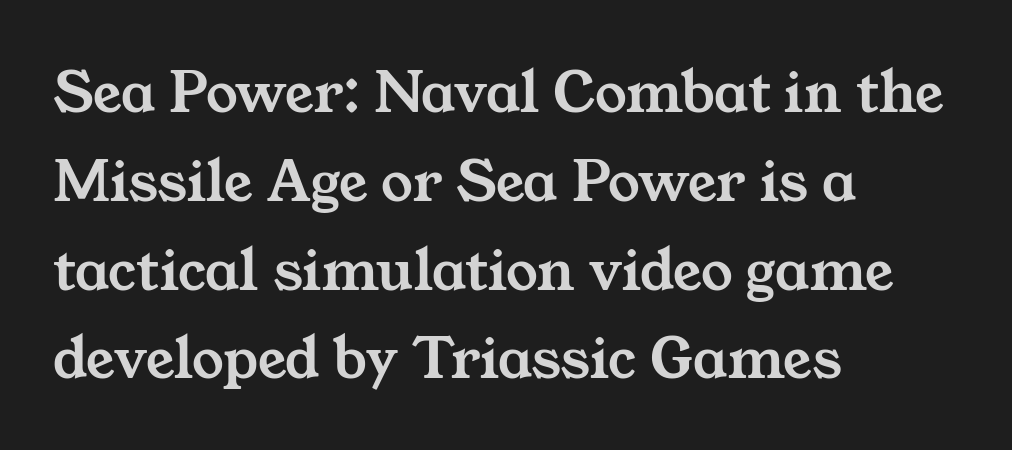
Do the characters align in a grid? No, the font is proportional. All the whitespace from short lines collects on the right. Beneath every word, the page is bare. The line-height multiplier appears to be the usual default. Compared with typical body copy, the letter spacing here is the same.
